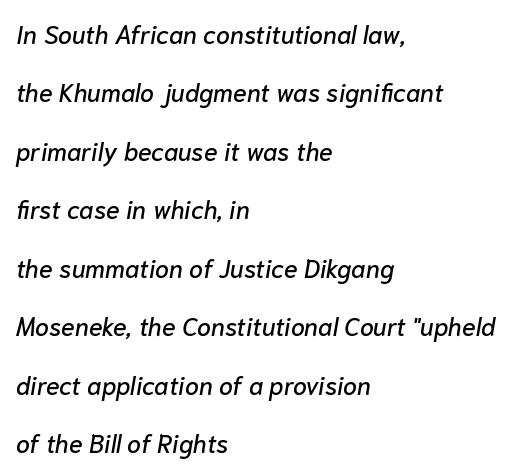
{"italic": "yes", "lean": "right", "slant_degrees": 10, "underline": "no", "align": "left", "line_spacing": "loose", "line_spacing_ratio": 2.34, "letter_spacing": "normal", "letter_spacing_em": 0.0, "glyph_px": 25}
